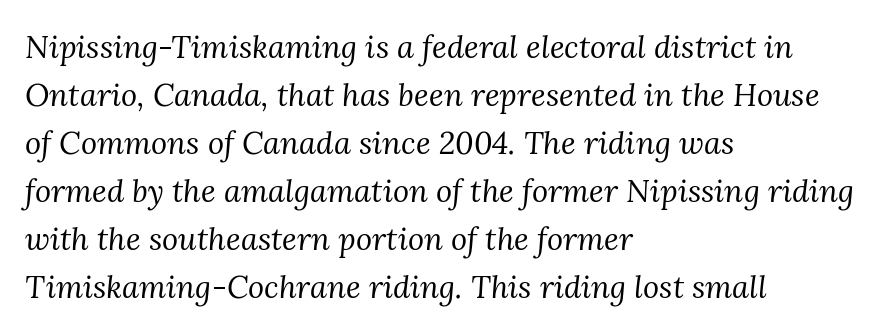
The weight tops out at a normal text grade. The type is set solid horizontally, with unmodified tracking. Each new line begins a customary step beneath the previous one. Which margin do the lines hug? The left one — the right edge is uneven. Quick note: italic. Spacing verdict: proportional, widths tailored to each character.
